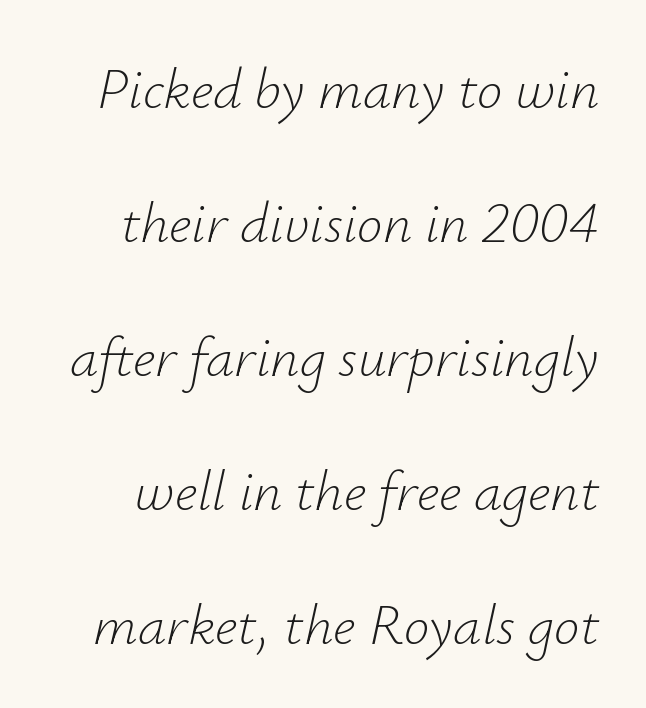
Default kerning and tracking; the words read as compact shapes. If you drew a line through each stem, it would be angled. Is the stroke heavy? The answer is a plain regular-or-lighter. Reading down the column, the eye jumps a long way to each next line.
